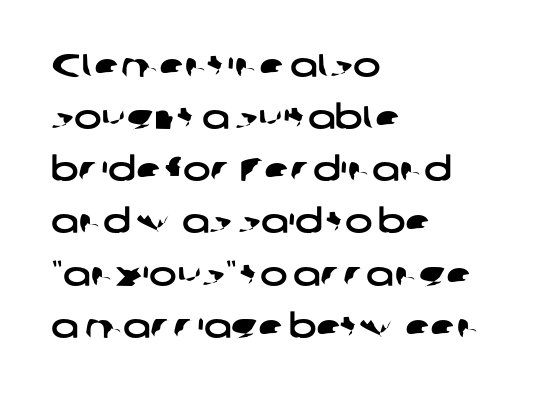
{"serif": "no", "width": "wide", "stroke_contrast": "low", "x_height": "medium", "monospaced": "no", "underline": "no", "align": "left", "line_spacing": "normal", "line_spacing_ratio": 1.58, "letter_spacing": "normal", "letter_spacing_em": 0.0, "glyph_px": 33}
